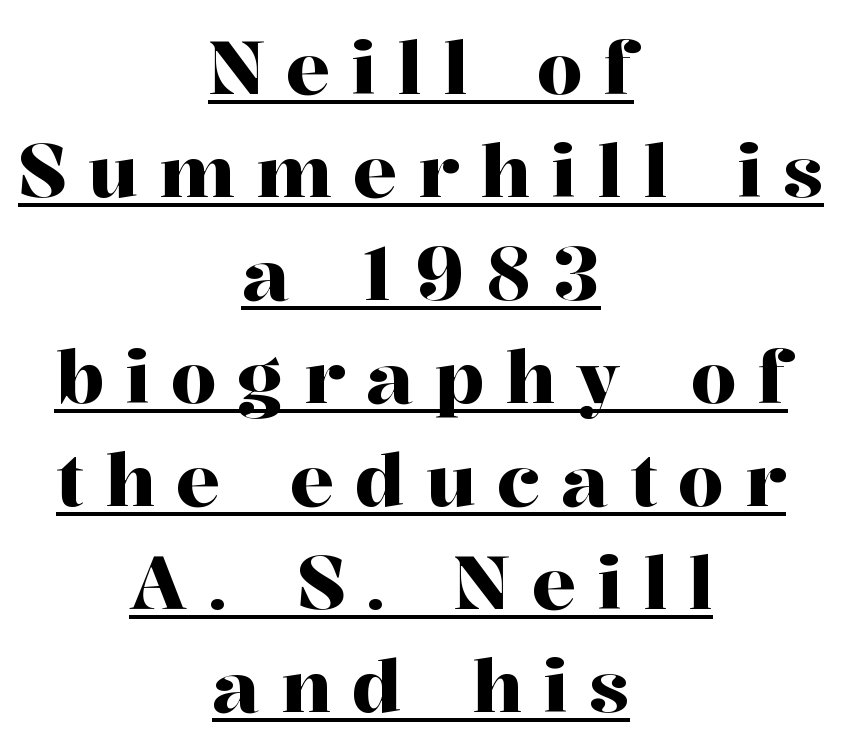
Q: Is the text italic (slanted)? A: No, it is upright.
Q: Is the typeface a serif or a sans-serif typeface? A: Serif.
Q: Is the text underlined? A: Yes.
Q: How is the paragraph aligned? A: Centered.
Q: Is the spacing between letters normal or unusually wide? A: Unusually wide.
Q: Is the spacing between lines tight, normal or loose? A: Normal.
Q: Width (condensed, normal, or wide)? A: Normal.
Q: Stroke contrast? A: High.
Q: x-height? A: Medium.
Q: Monospaced? A: No.
